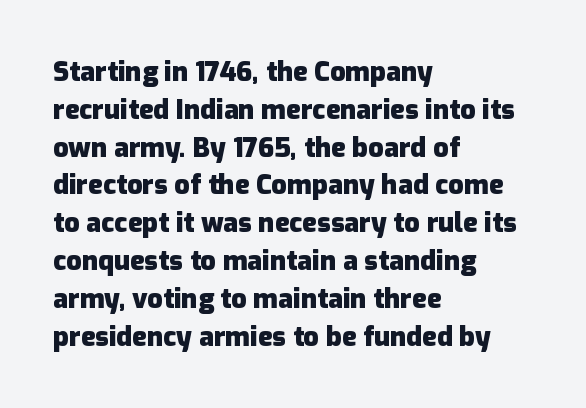
{"italic": "no", "bold": "yes", "underline": "no", "align": "left", "line_spacing": "normal", "line_spacing_ratio": 1.4, "letter_spacing": "normal", "letter_spacing_em": 0.0, "glyph_px": 27}
